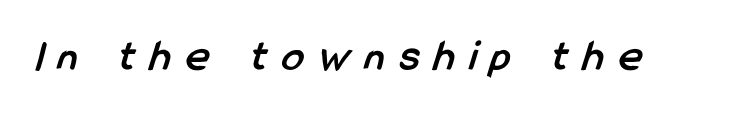
Decoration check: the copy has no underline. Someone cranked the tracking dial way up on this one. What kind of face is this? One without serifs — a sans. You'd pick this weight for a headline — it's a proper bold. Character widths vary here, with narrow letters taking less room than wide ones.
